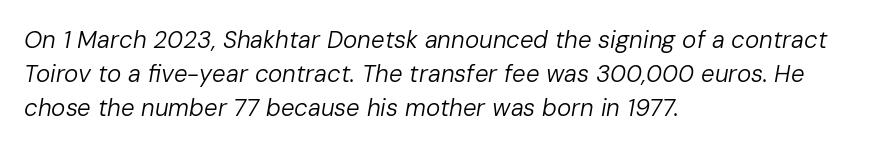
{"italic": "yes", "lean": "right", "slant_degrees": 10, "bold": "no", "underline": "no", "align": "left", "line_spacing": "normal", "line_spacing_ratio": 1.41, "letter_spacing": "normal", "letter_spacing_em": 0.0, "glyph_px": 24}
